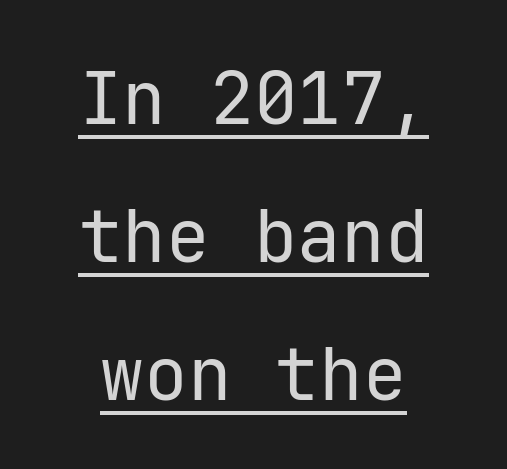
The image shows 73 px regular-weight sans-serif type, upright; set line spacing 1.89x, normal letter spacing, underlined; low stroke contrast and a medium x-height.
